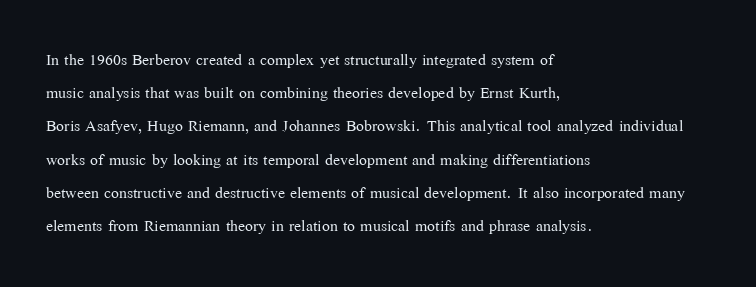
The image shows 21 px text type, upright; set left-aligned, normal line spacing (1.58x), normal letter spacing, not underlined.
